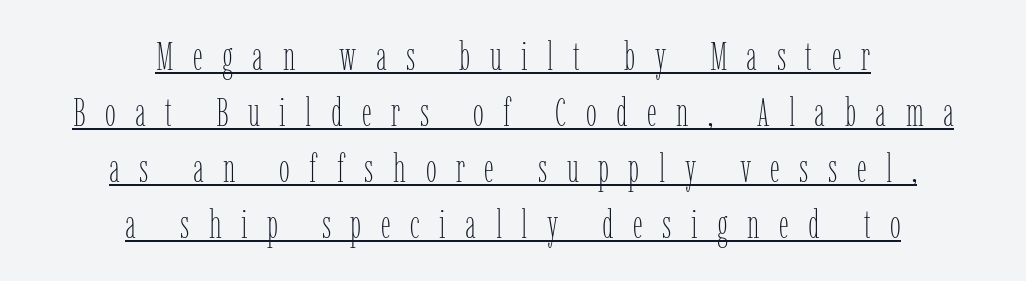
Q: Is the text bold? A: No.
Q: Is the text italic (slanted)? A: No, it is upright.
Q: Is the text underlined? A: Yes.
Q: How is the paragraph aligned? A: Centered.
Q: Is the spacing between letters normal or unusually wide? A: Unusually wide.
Q: Is the spacing between lines tight, normal or loose? A: Normal.
Q: Width (condensed, normal, or wide)? A: Condensed.
Q: Stroke contrast? A: Low.
Q: x-height? A: Medium.
Q: Monospaced? A: No.
